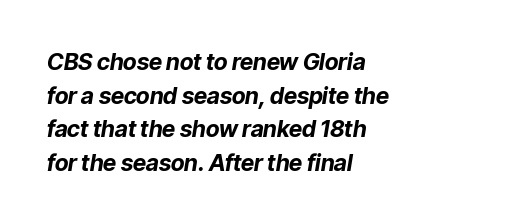
Type without underlining. Between one letter and the next there's only the usual sliver of space. Caption: multi-line text, flush left, ragged right. In terms of posture, this sample is oblique. Leading matches the norm, producing a regular column.
